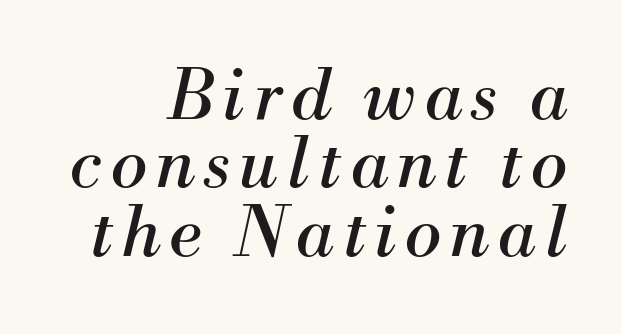
Q: Is the text bold? A: No.
Q: Is the text italic (slanted)? A: Yes, it leans right by about 13 degrees.
Q: Is the typeface a serif or a sans-serif typeface? A: Serif.
Q: Is the text underlined? A: No.
Q: How is the paragraph aligned? A: Right-aligned.
Q: Is the spacing between lines tight, normal or loose? A: Tight.
Q: Width (condensed, normal, or wide)? A: Normal.
Q: Stroke contrast? A: Medium.
Q: x-height? A: Small.
Q: Monospaced? A: No.
